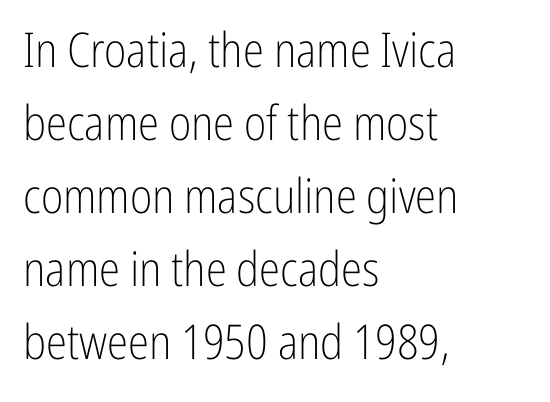
What stands out about the letter spacing? Nothing — it is the standard amount. A classic flush-left, rag-right setting is used for this passage. Check under the words: just untouched page. Type style note: lacks serifs.
